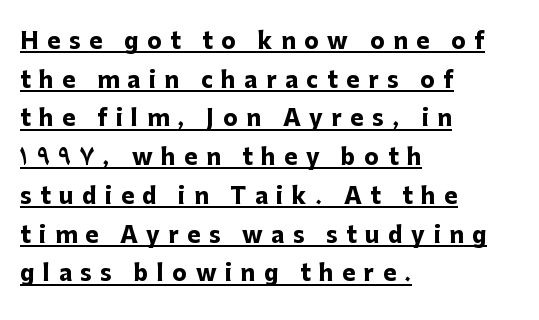
Q: Is the text bold? A: Yes.
Q: Is the text italic (slanted)? A: No, it is upright.
Q: Is the text underlined? A: Yes.
Q: How is the paragraph aligned? A: Left-aligned.
Q: Is the spacing between letters normal or unusually wide? A: Unusually wide.
